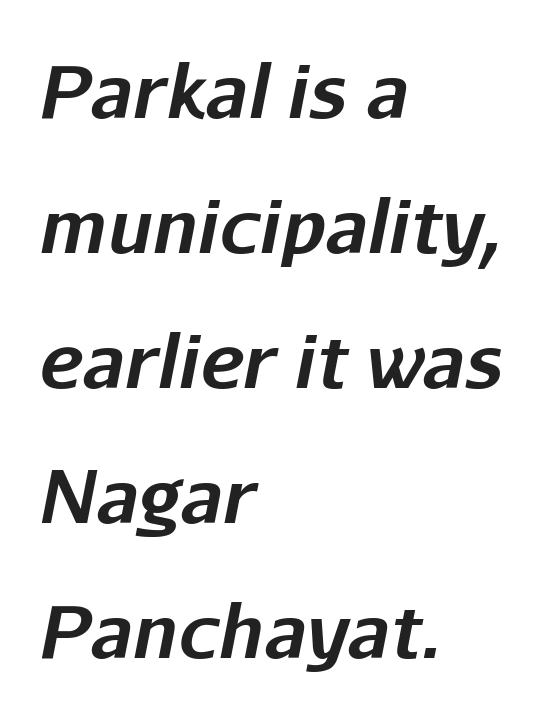
The image shows 73 px bold type, italic (leaning right); set left-aligned, line spacing 1.85x, normal letter spacing, not underlined; low stroke contrast and a medium x-height.
